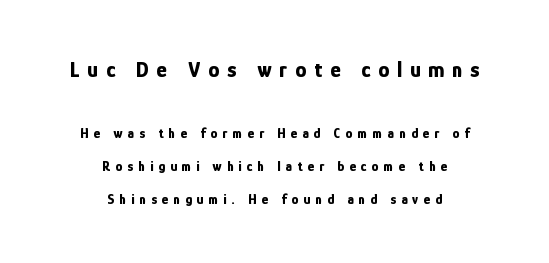
Observe the wide spacing: letters keep a clear distance from each other. Italic? Not at all — the glyphs are vertical. One glance says open: line gaps are wider than usual. Typographic density is high because the face is bold. Glance below the letters and you will spot only blank space. The text block is weighted toward neither margin, spreading evenly from the middle.
